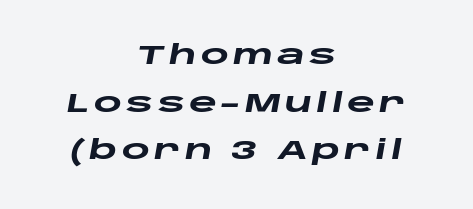
Q: Is the text bold? A: Yes.
Q: Is the text italic (slanted)? A: Yes, it leans right by about 10 degrees.
Q: Is the text underlined? A: No.
Q: How is the paragraph aligned? A: Centered.
